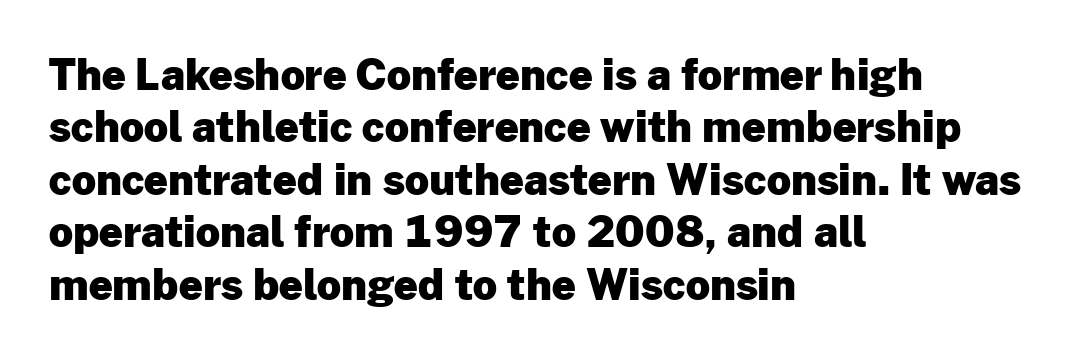
The image shows 42 px heavy sans-serif type, upright; set left-aligned, normal line spacing (1.25x), normal letter spacing, not underlined; low stroke contrast and a medium x-height.
